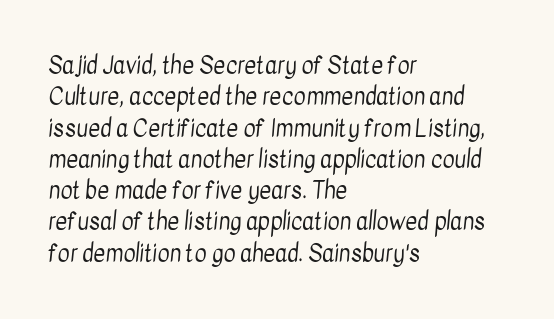
Q: Is the text bold? A: No.
Q: Is the text underlined? A: No.
Q: How is the paragraph aligned? A: Left-aligned.
Q: Is the spacing between letters normal or unusually wide? A: Normal.
Q: Is the spacing between lines tight, normal or loose? A: Normal.
